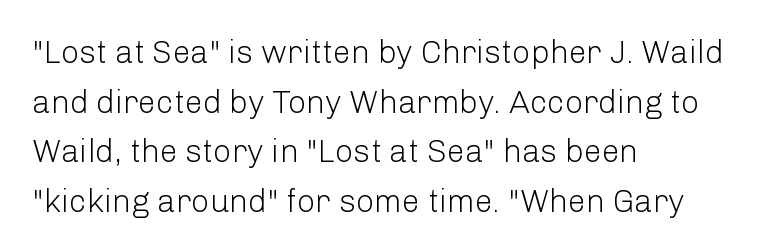
The image shows 32 px light sans-serif type, upright; set left-aligned, normal line spacing (1.55x), normal letter spacing, not underlined; low stroke contrast and a medium x-height.
